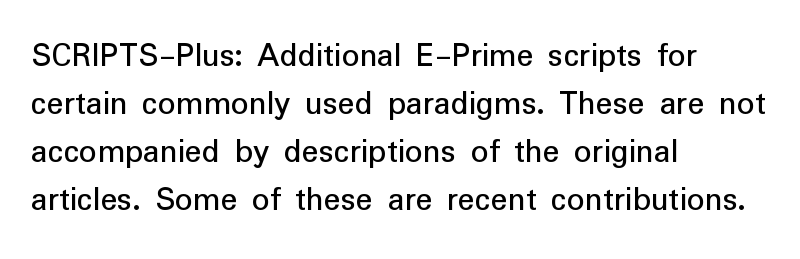
The image shows 35 px sans-serif type, upright; set left-aligned, normal line spacing (1.37x), normal letter spacing, not underlined; low stroke contrast and a medium x-height.
